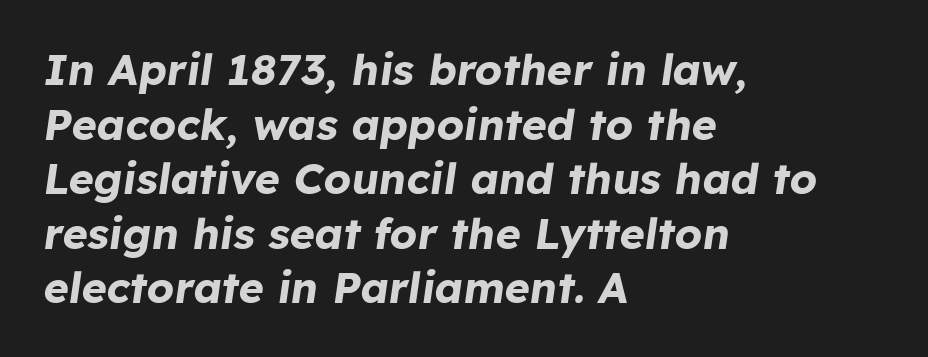
Q: Is the text bold? A: Yes.
Q: Is the text italic (slanted)? A: Yes, it leans right by about 8 degrees.
Q: Is the text underlined? A: No.
Q: How is the paragraph aligned? A: Left-aligned.
Q: Is the spacing between letters normal or unusually wide? A: Normal.
Q: Is the spacing between lines tight, normal or loose? A: Normal.
Q: Width (condensed, normal, or wide)? A: Normal.
Q: Stroke contrast? A: Low.
Q: x-height? A: Medium.
Q: Monospaced? A: No.
